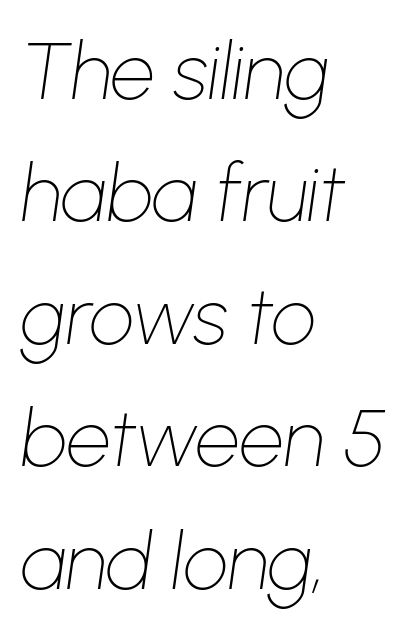
{"italic": "yes", "lean": "right", "slant_degrees": 8, "bold": "no", "weight": "thin", "width": "normal", "stroke_contrast": "low", "x_height": "medium", "monospaced": "no", "underline": "no", "align": "left", "line_spacing": "normal", "line_spacing_ratio": 1.55, "letter_spacing": "normal", "letter_spacing_em": 0.0, "glyph_px": 79}
